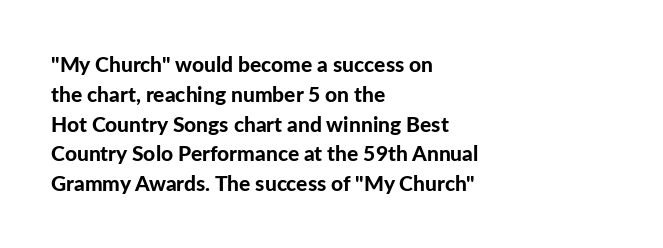
Q: Is the text bold? A: Yes.
Q: Is the text italic (slanted)? A: No, it is upright.
Q: Is the text underlined? A: No.
Q: How is the paragraph aligned? A: Left-aligned.
Q: Is the spacing between letters normal or unusually wide? A: Normal.
Q: Is the spacing between lines tight, normal or loose? A: Normal.
